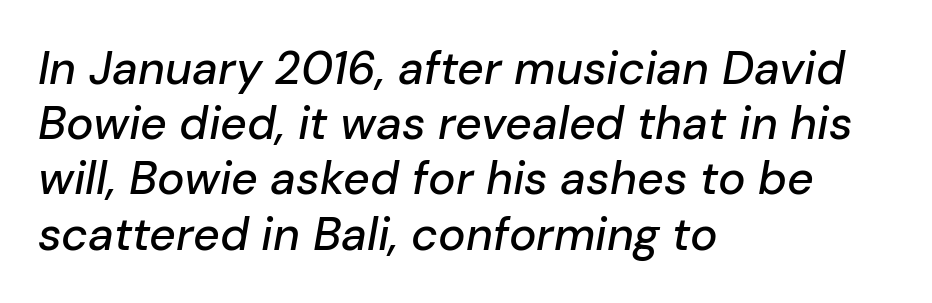
The passage shown is not underscored anywhere. This is oblique type, the kind used for emphasis or titles. These lines are rendered in a variable-pitch font. This sample is left-justified, so line endings fall wherever the words run out. Spacing between characters is what you'd get straight out of the box.
